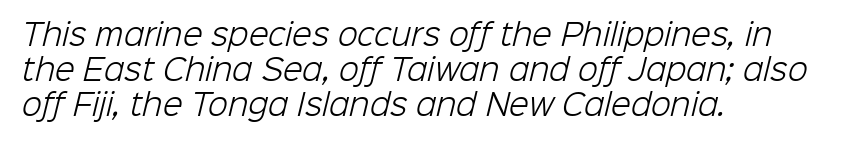
Unbolded letterforms with no extra heft. Left-aligned paragraph, ragged on the right. Look at the tracking — it's just the regular setting, nothing added. Check the space under the baseline: it is left empty. This sample has the flowing, uneven cadence of proportional lettering.
